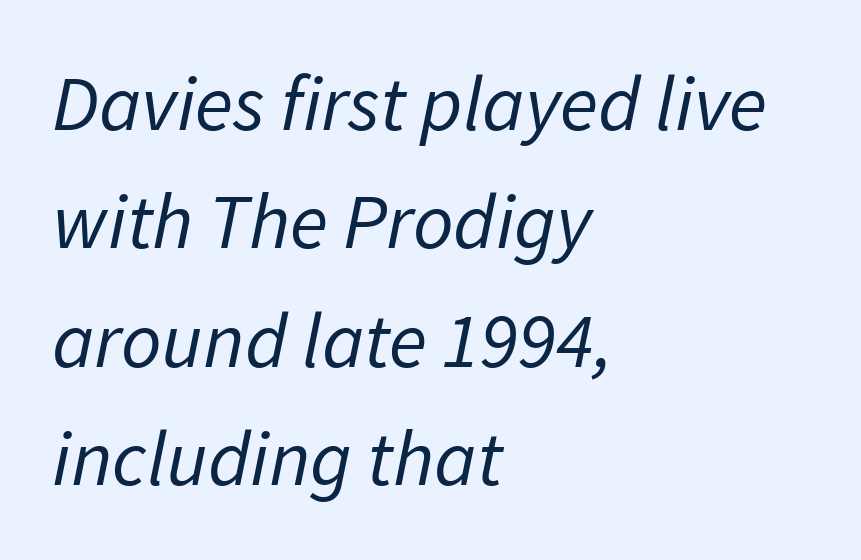
The image shows 79 px regular-weight type, italic (leaning right); set left-aligned, normal line spacing (1.5x), normal letter spacing, not underlined; low stroke contrast and a medium x-height.
